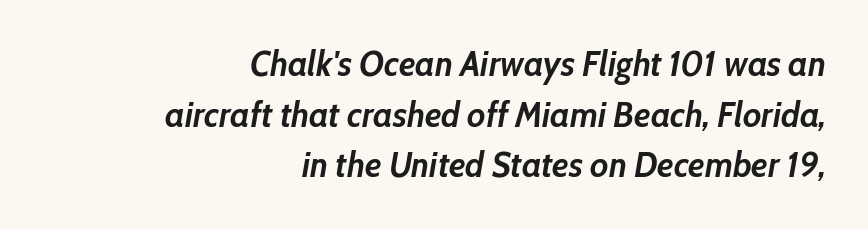
{"italic": "yes", "lean": "right", "slant_degrees": 10, "bold": "yes", "weight": "semibold", "width": "normal", "stroke_contrast": "low", "x_height": "medium", "monospaced": "no", "underline": "no", "align": "right", "line_spacing": "normal", "line_spacing_ratio": 1.45, "letter_spacing": "normal", "letter_spacing_em": 0.0, "glyph_px": 35}
